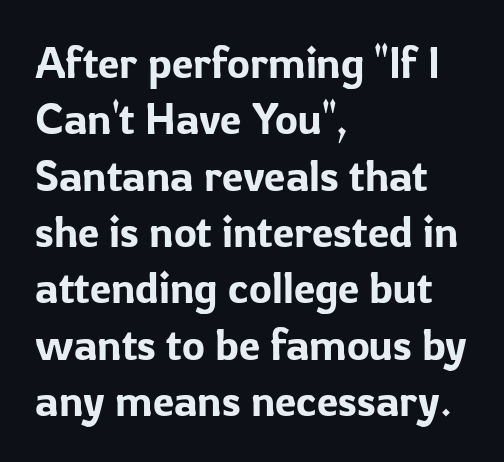
The lettering holds an erect, upright posture throughout. Does the type have serifs? No, each stem ends abruptly. Note the varied advance widths — an 'i' is clearly narrower than an 'm'. Normally led — the rows are evenly, conventionally spaced.
